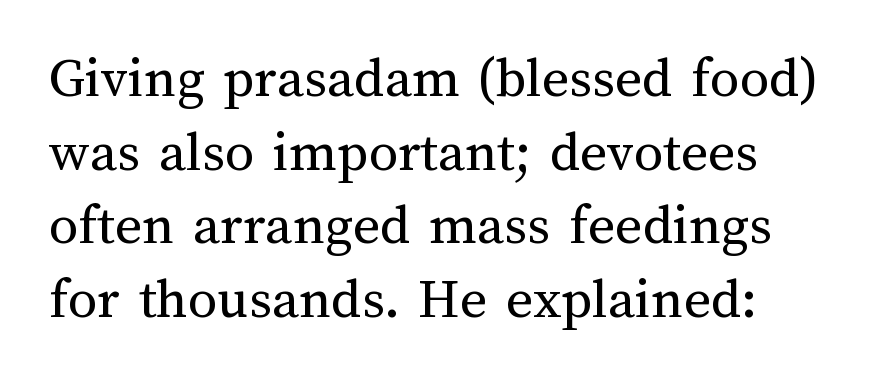
{"italic": "no", "bold": "no", "weight": "regular", "width": "normal", "stroke_contrast": "medium", "x_height": "medium", "monospaced": "no", "underline": "no", "line_spacing": "normal", "line_spacing_ratio": 1.27, "letter_spacing": "normal", "letter_spacing_em": 0.0, "glyph_px": 58}
